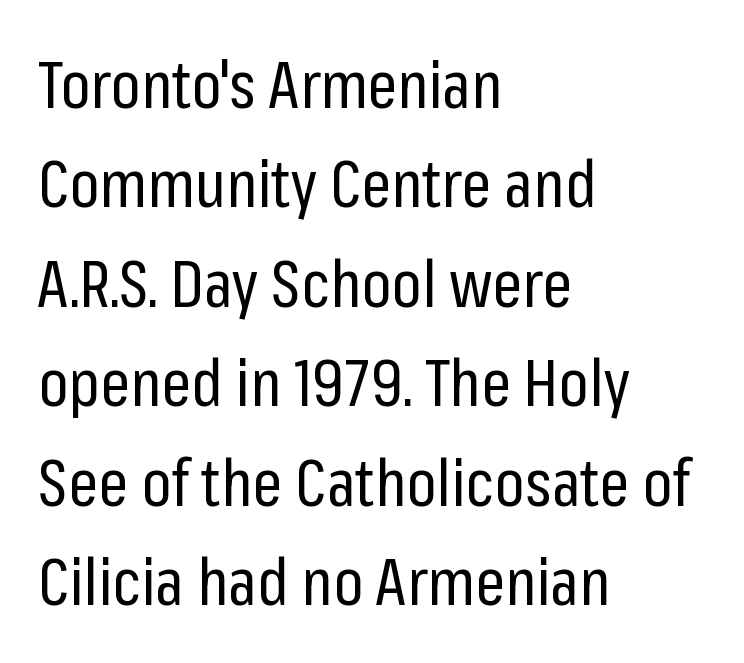
{"serif": "no", "italic": "no", "bold": "no", "weight": "regular", "width": "condensed", "stroke_contrast": "low", "x_height": "medium", "monospaced": "no", "underline": "no", "align": "left", "line_spacing": "normal", "line_spacing_ratio": 1.53, "letter_spacing": "normal", "letter_spacing_em": 0.0, "glyph_px": 65}
